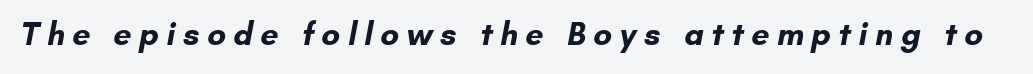
Q: Is the text bold? A: Yes.
Q: Is the typeface a serif or a sans-serif typeface? A: Sans-serif.
Q: Is the text underlined? A: No.
Q: Is the spacing between letters normal or unusually wide? A: Unusually wide.
Q: Width (condensed, normal, or wide)? A: Normal.
Q: Stroke contrast? A: Low.
Q: x-height? A: Small.
Q: Monospaced? A: No.
